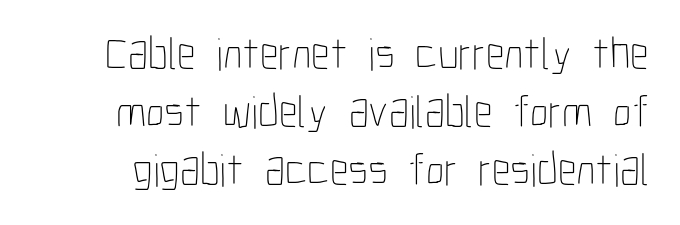
{"italic": "no", "bold": "no", "weight": "thin", "width": "condensed", "stroke_contrast": "low", "x_height": "medium", "monospaced": "no", "underline": "no", "line_spacing": "normal", "line_spacing_ratio": 1.26, "letter_spacing": "normal", "letter_spacing_em": 0.0, "glyph_px": 46}
